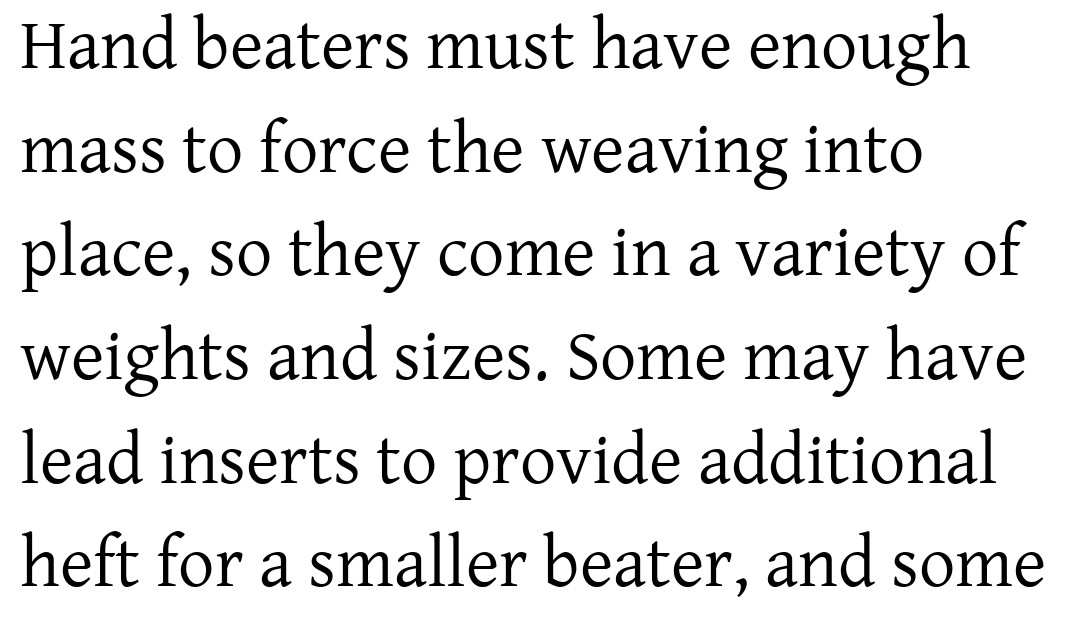
Q: Is the text bold? A: No.
Q: Is the text italic (slanted)? A: No, it is upright.
Q: Is the typeface a serif or a sans-serif typeface? A: Serif.
Q: Is the text underlined? A: No.
Q: How is the paragraph aligned? A: Left-aligned.
Q: Is the spacing between letters normal or unusually wide? A: Normal.
Q: Is the spacing between lines tight, normal or loose? A: Normal.
Q: Width (condensed, normal, or wide)? A: Normal.
Q: Stroke contrast? A: Low.
Q: x-height? A: Medium.
Q: Monospaced? A: No.
